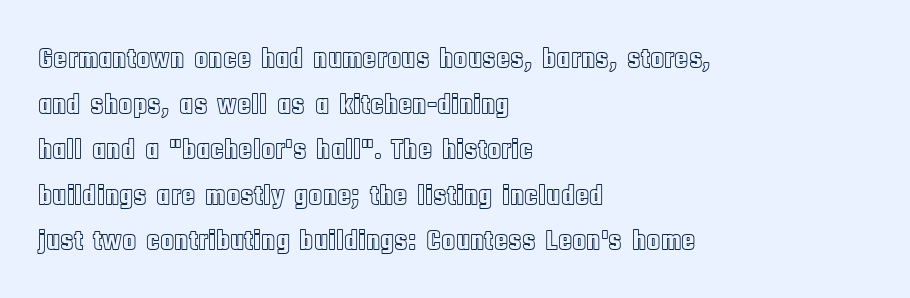
What stands out about the letter spacing? Nothing — it is the standard amount. Italic? Not at all — the glyphs are vertical. Just letters on the line, the space beneath them empty. Character widths vary here, with narrow letters taking less room than wide ones.
